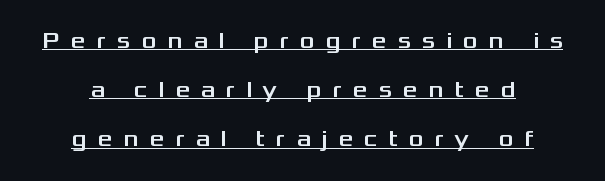
Q: Is the text italic (slanted)? A: No, it is upright.
Q: Is the text underlined? A: Yes.
Q: How is the paragraph aligned? A: Centered.
Q: Is the spacing between letters normal or unusually wide? A: Unusually wide.
Q: Is the spacing between lines tight, normal or loose? A: Loose.
